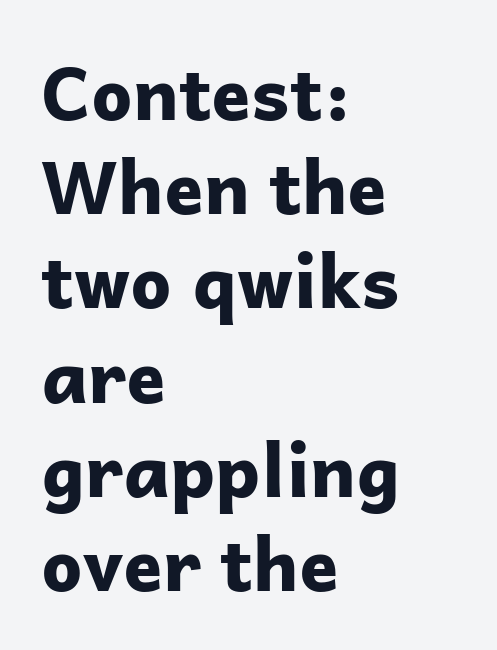
One glance says typical: line gaps are just what's usual. The axis of the letterforms is exactly vertical. Character widths vary here, with narrow letters taking less room than wide ones. The letters sit at their default tracking, neither squeezed nor spread. Does the copy run flush right? No — it runs flush left. Plain, unruled lines of type.
